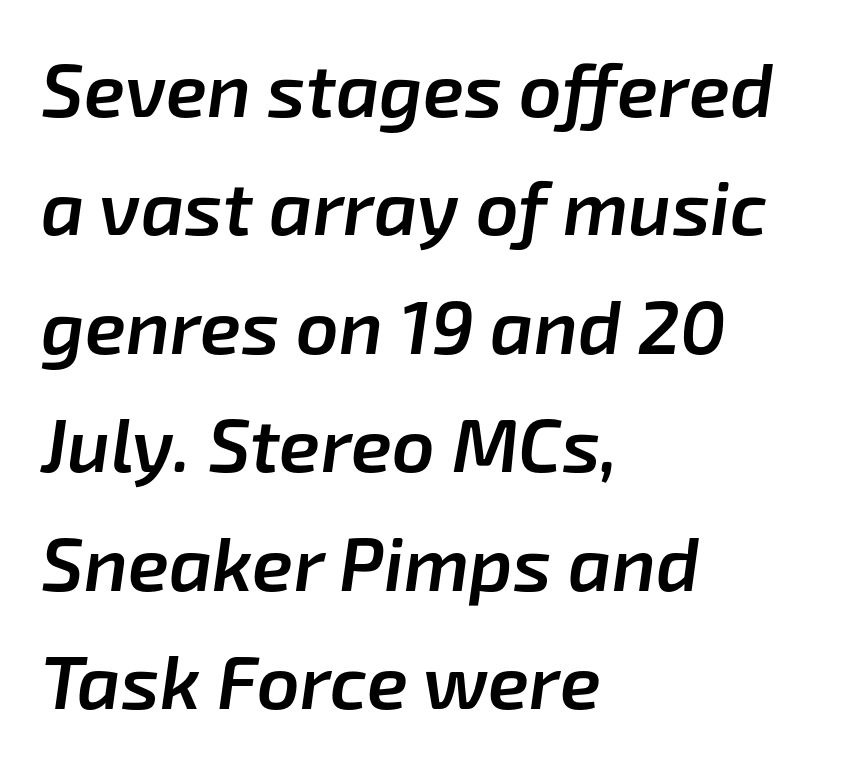
Between one letter and the next there's only the usual sliver of space. The ragged edge is on the right, which tells us the setting is flush left. Tall strokes in this sample are angled rather than plumb. Evenly set lines give the paragraph a standard silhouette. Looks like regular typesetting: each glyph gets only the width it needs. The specimen omits any rule beneath the text block's lines.
